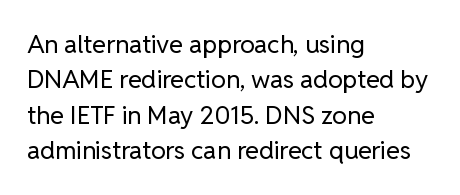
Plain, unruled lines of type. Is the type heavy? It reads as light-to-regular instead. Interline gaps are of average width in this sample. In terms of posture, this sample is upright. These lines are set flush left with a ragged right edge. Nothing unusual about the tracking: characters are spaced as the font intends.
